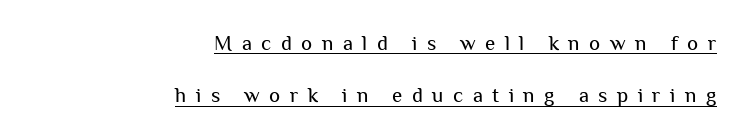
Q: Is the text bold? A: No.
Q: Is the text italic (slanted)? A: No, it is upright.
Q: Is the text underlined? A: Yes.
Q: How is the paragraph aligned? A: Right-aligned.
Q: Is the spacing between letters normal or unusually wide? A: Unusually wide.
Q: Is the spacing between lines tight, normal or loose? A: Loose.
